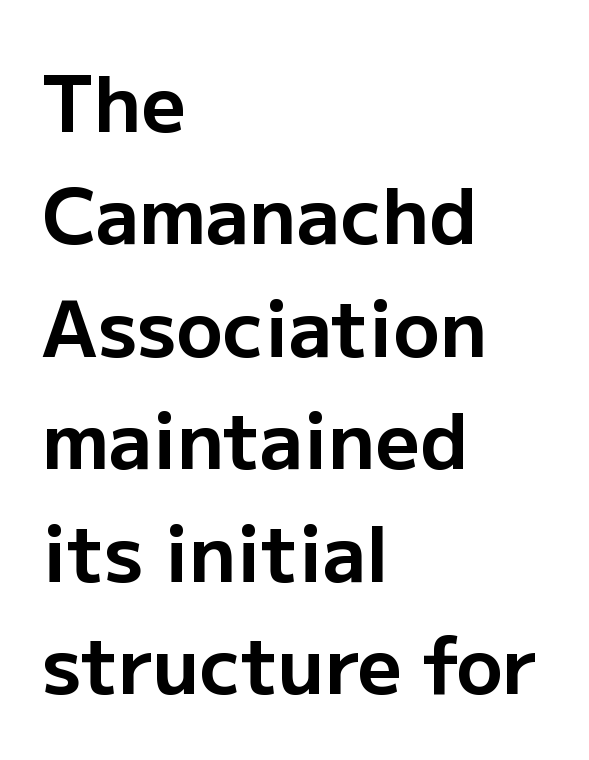
{"serif": "no", "italic": "no", "bold": "yes", "weight": "bold", "width": "normal", "stroke_contrast": "low", "x_height": "medium", "monospaced": "no", "underline": "no", "align": "left", "line_spacing": "normal", "line_spacing_ratio": 1.46, "letter_spacing": "normal", "letter_spacing_em": 0.0, "glyph_px": 77}
